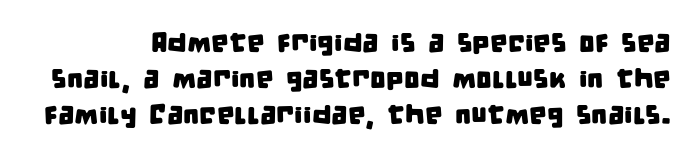
{"serif": "no", "width": "condensed", "stroke_contrast": "low", "x_height": "large", "monospaced": "no", "underline": "no", "line_spacing": "normal", "line_spacing_ratio": 1.29, "letter_spacing": "normal", "letter_spacing_em": 0.0, "glyph_px": 28}
